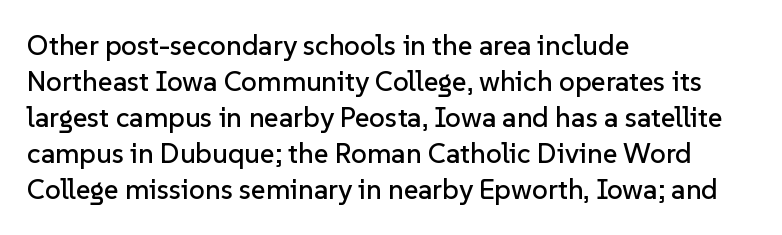
These lines sit exactly where default settings would place them. Plain, unruled lines of type. Compared with typical body copy, the letter spacing here is the same. You can tell from the bare stems that sans-serif type was used. Tall strokes in this sample are plumb rather than angled. If you drew a ruler down the left edge, every line would touch it.
